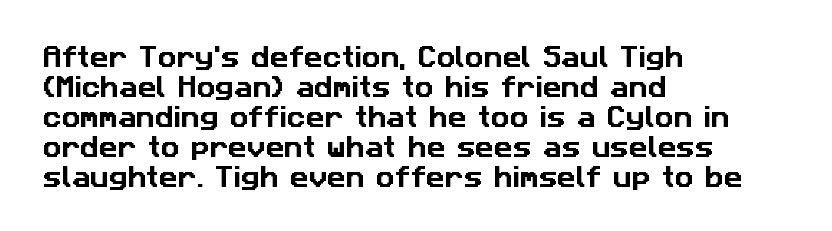
The image shows 23 px text type; set left-aligned, normal line spacing (1.3x), normal letter spacing, not underlined.
